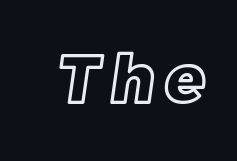
Q: Is the text underlined? A: No.
Q: Width (condensed, normal, or wide)? A: Normal.
Q: x-height? A: Large.
Q: Monospaced? A: No.
